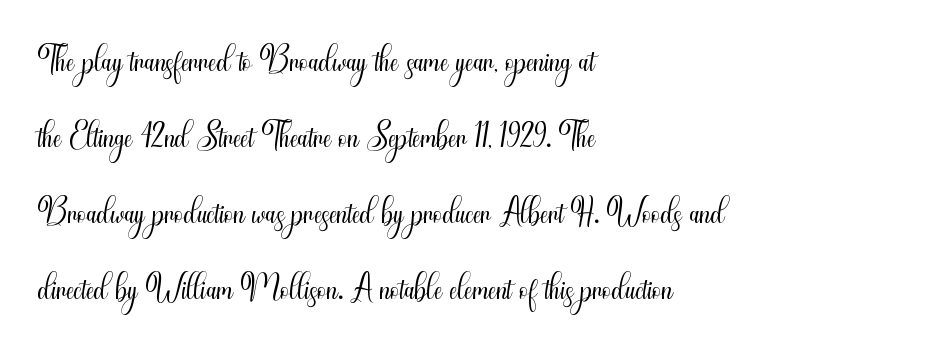
Interline gaps are of average width in this sample. Just letters on the line, the space beneath them empty. The letterforms sit shoulder to shoulder at normal distance. Compared with a typical body face, this is equally light or lighter still. This sample is left-justified, so line endings fall wherever the words run out.
